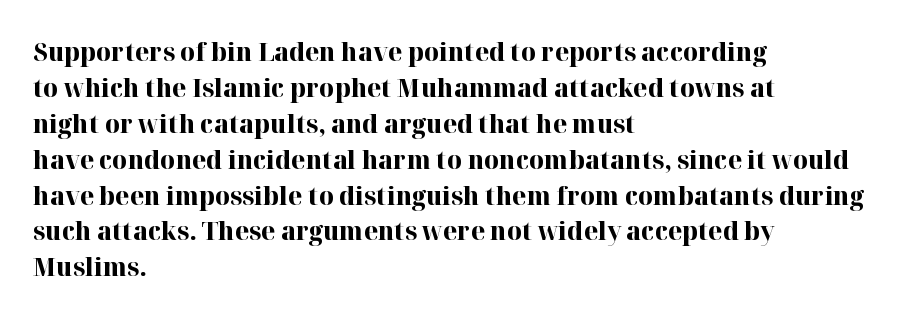
The image shows 26 px bold type, upright; set left-aligned, normal line spacing (1.38x), normal letter spacing, not underlined.
